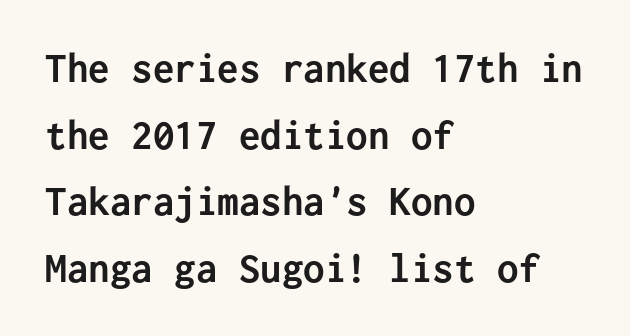
Q: Is the text bold? A: Yes.
Q: Is the text italic (slanted)? A: No, it is upright.
Q: Is the typeface a serif or a sans-serif typeface? A: Sans-serif.
Q: Is the text underlined? A: No.
Q: How is the paragraph aligned? A: Left-aligned.
Q: Is the spacing between letters normal or unusually wide? A: Normal.
Q: Is the spacing between lines tight, normal or loose? A: Normal.
Q: Width (condensed, normal, or wide)? A: Normal.
Q: Stroke contrast? A: Low.
Q: x-height? A: Medium.
Q: Monospaced? A: Yes.
